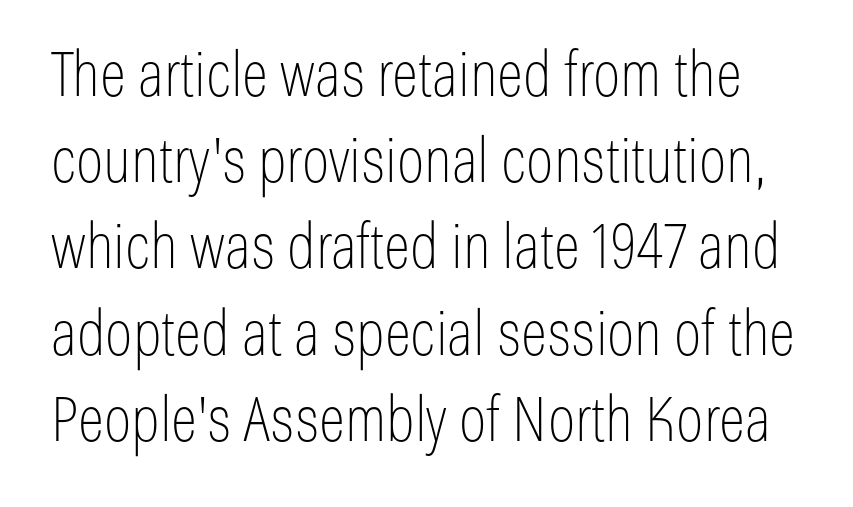
{"serif": "no", "italic": "no", "bold": "no", "weight": "thin", "width": "condensed", "stroke_contrast": "low", "x_height": "medium", "monospaced": "no", "underline": "no", "line_spacing": "normal", "line_spacing_ratio": 1.39, "letter_spacing": "normal", "letter_spacing_em": 0.0, "glyph_px": 62}
